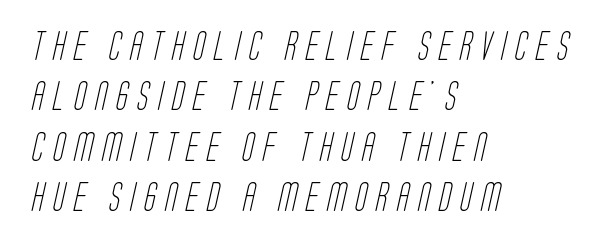
Display-style spreading of the glyphs; the letterfit is very open. Only glyphs here, with clear space below each row. A typesetter would call this proportional, since set widths differ per character. Serifs: no, the terminals of the letterforms are clean.
